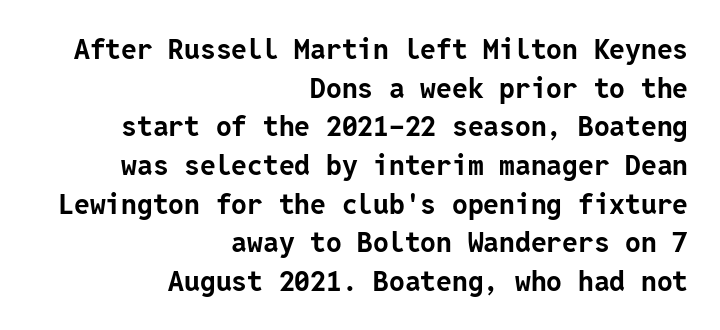
Stroke terminals: plain, sans-serif. In terms of leading, this rendering sits right in the middle. Spacing between characters is what you'd get straight out of the box. Honestly, there is no underline to notice here at all. You'd pick this weight for a headline — it's a proper bold. The ragged edge is on the left, which tells us the setting is flush right.
